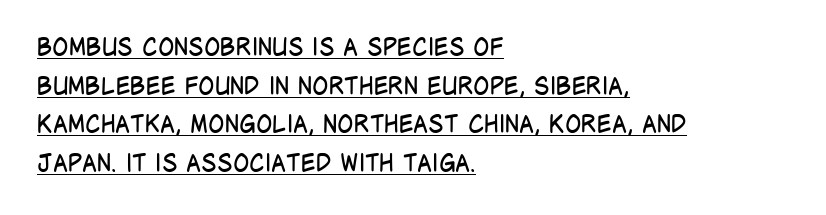
This is underlined copy, the kind a proofreader might mark for attention. Layout note: lines flush left. Stems here are at most as thick as an everyday book face. Tracking here is standard; glyphs follow each other at the usual distance. The typography opts for an upright posture over an oblique one. These lines sit exactly where default settings would place them.
